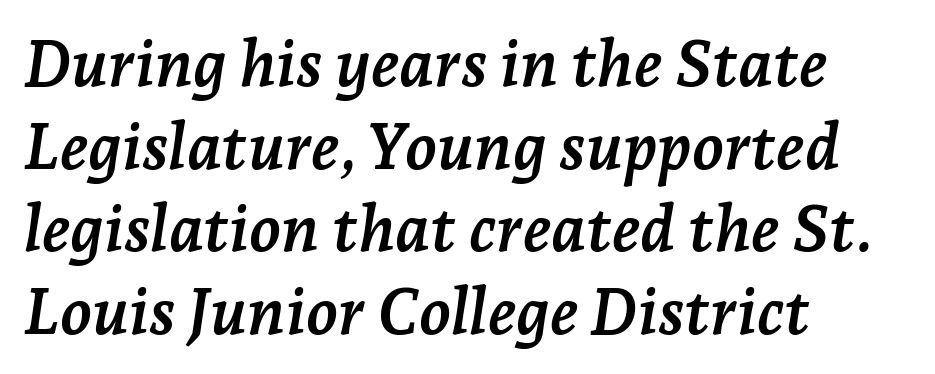
Q: Is the text bold? A: Yes.
Q: Is the text italic (slanted)? A: Yes, it leans right by about 7 degrees.
Q: Is the typeface a serif or a sans-serif typeface? A: Serif.
Q: Is the text underlined? A: No.
Q: How is the paragraph aligned? A: Left-aligned.
Q: Is the spacing between letters normal or unusually wide? A: Normal.
Q: Is the spacing between lines tight, normal or loose? A: Normal.
Q: Width (condensed, normal, or wide)? A: Normal.
Q: Stroke contrast? A: Low.
Q: x-height? A: Medium.
Q: Monospaced? A: No.
